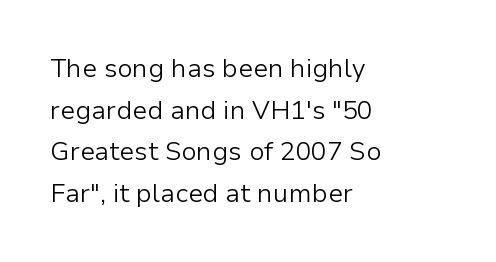
Q: Is the text bold? A: No.
Q: Is the text italic (slanted)? A: No, it is upright.
Q: Is the text underlined? A: No.
Q: How is the paragraph aligned? A: Left-aligned.
Q: Is the spacing between letters normal or unusually wide? A: Normal.
Q: Is the spacing between lines tight, normal or loose? A: Normal.
